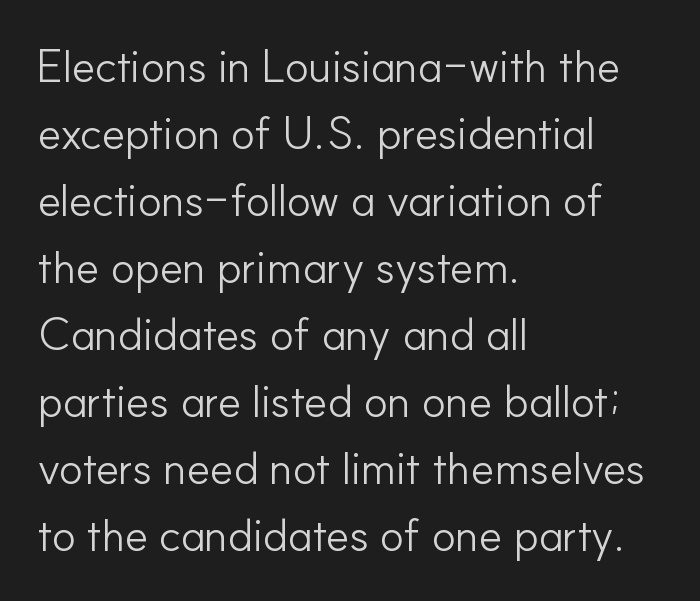
Observe the absence of serifs on each vertical stroke in this sample. Stem width sits at or under what a default text font uses. Notice how descenders clear the ascenders below comfortably — that's standard leading. Do the characters align in a grid? No, the font is proportional. Italic: no, the glyphs are upright roman.
